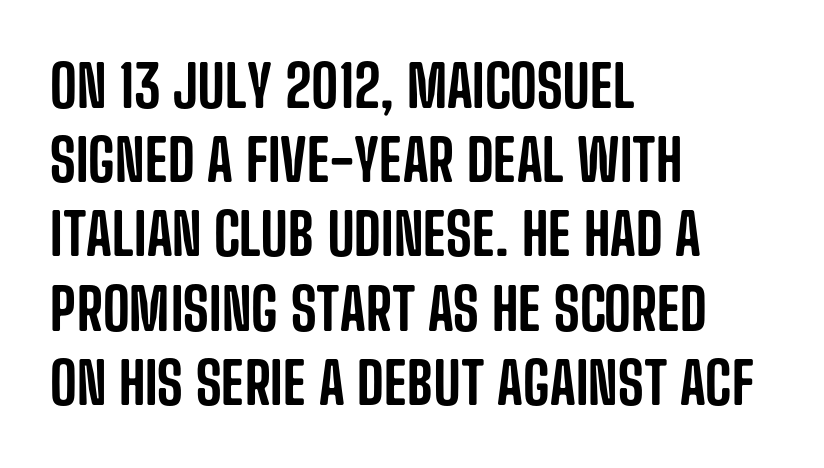
The string is rendered with underlining switched off. The typeface chosen for these lines omits serifs. Looks like regular typesetting: each glyph gets only the width it needs. If you drew a line through each stem, it would be perfectly vertical.
